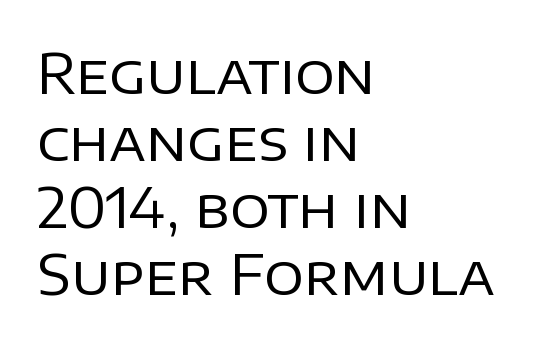
Proportional: the letters do not fall into vertical columns. The type sits square on the baseline with zero lean. The face looks like a standard text weight, possibly lighter. This sample uses a sans-serif face. This sample uses plain, unmodified letter spacing. Caption: multi-line text, flush left, ragged right.
